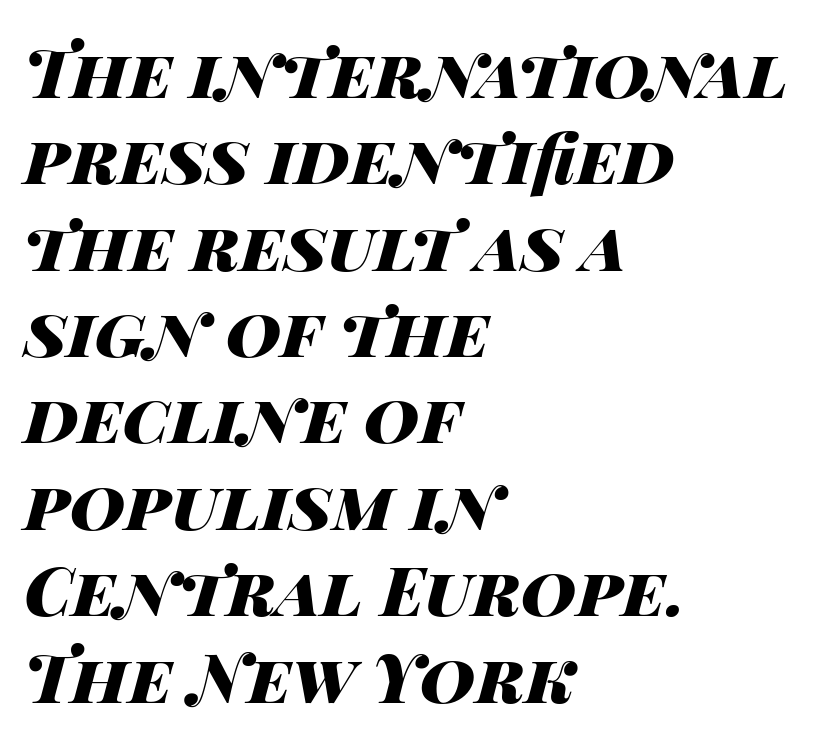
Q: Is the text bold? A: Yes.
Q: Is the text italic (slanted)? A: Yes, it leans right by about 14 degrees.
Q: Is the text underlined? A: No.
Q: How is the paragraph aligned? A: Left-aligned.
Q: Is the spacing between letters normal or unusually wide? A: Normal.
Q: Is the spacing between lines tight, normal or loose? A: Normal.
Q: Width (condensed, normal, or wide)? A: Wide.
Q: Stroke contrast? A: High.
Q: x-height? A: Large.
Q: Monospaced? A: No.
